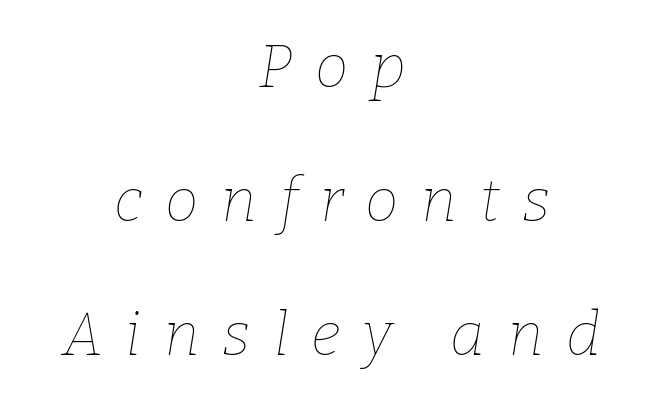
Layout note: lines centered. This sample uses expanded letter spacing, leaving extra air between glyphs. This sample trades compactness for vertical openness between lines. A bare baseline throughout the passage. Weight: not bold — regular or lighter.
